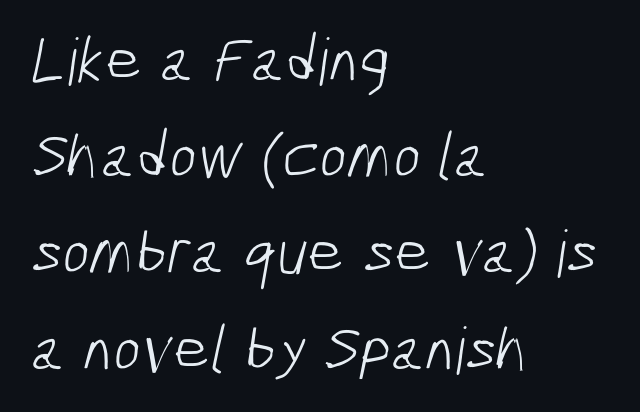
{"serif": "no", "bold": "no", "weight": "light", "width": "condensed", "stroke_contrast": "low", "x_height": "medium", "monospaced": "no", "underline": "no", "align": "left", "line_spacing": "normal", "line_spacing_ratio": 1.48, "letter_spacing": "normal", "letter_spacing_em": 0.0, "glyph_px": 65}
